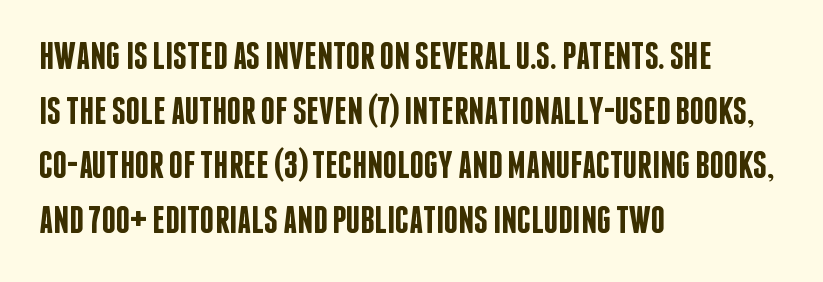
Stroke terminals: plain, sans-serif. The space between consecutive lines is moderate. Short note: letters normally spaced. Ordinary non-slanted type is in use. Reading down the block, your eye returns to a fixed left position each line. Here the designer chose a conventional face with non-uniform glyph widths.
